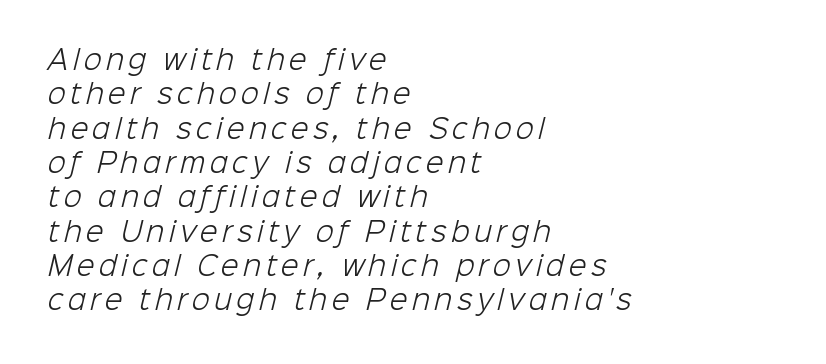
Q: Is the text bold? A: No.
Q: Is the text underlined? A: No.
Q: How is the paragraph aligned? A: Left-aligned.
Q: Is the spacing between lines tight, normal or loose? A: Normal.
